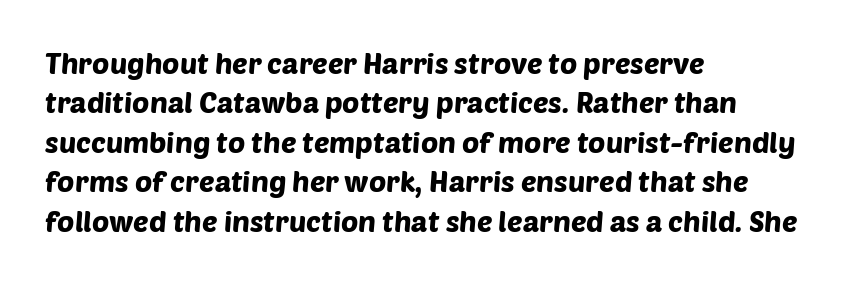
The image shows 29 px sans-serif type; set left-aligned, normal line spacing (1.36x), normal letter spacing, not underlined; low stroke contrast and a large x-height.
